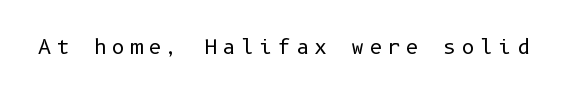
Q: Is the text bold? A: No.
Q: Is the text italic (slanted)? A: No, it is upright.
Q: Is the text underlined? A: No.
Q: Is the spacing between letters normal or unusually wide? A: Unusually wide.
